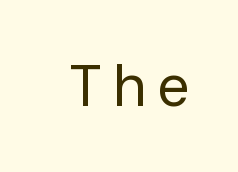
The image shows 58 px regular-weight sans-serif type, upright; set not underlined; low stroke contrast and a medium x-height.
